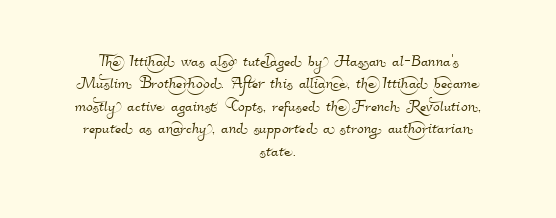
Teacher's note: observe the equal gaps on both sides — that is centered alignment. This block would grow much taller if given ordinary leading; it's compressed now. Quick note: underline off. These lines keep a tight, regular rhythm from letter to letter.
